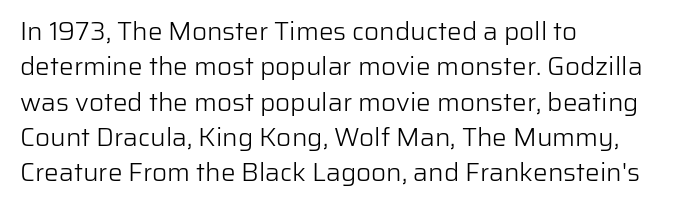
{"italic": "no", "bold": "no", "underline": "no", "align": "left", "line_spacing": "normal", "line_spacing_ratio": 1.36, "letter_spacing": "normal", "letter_spacing_em": 0.0, "glyph_px": 26}
